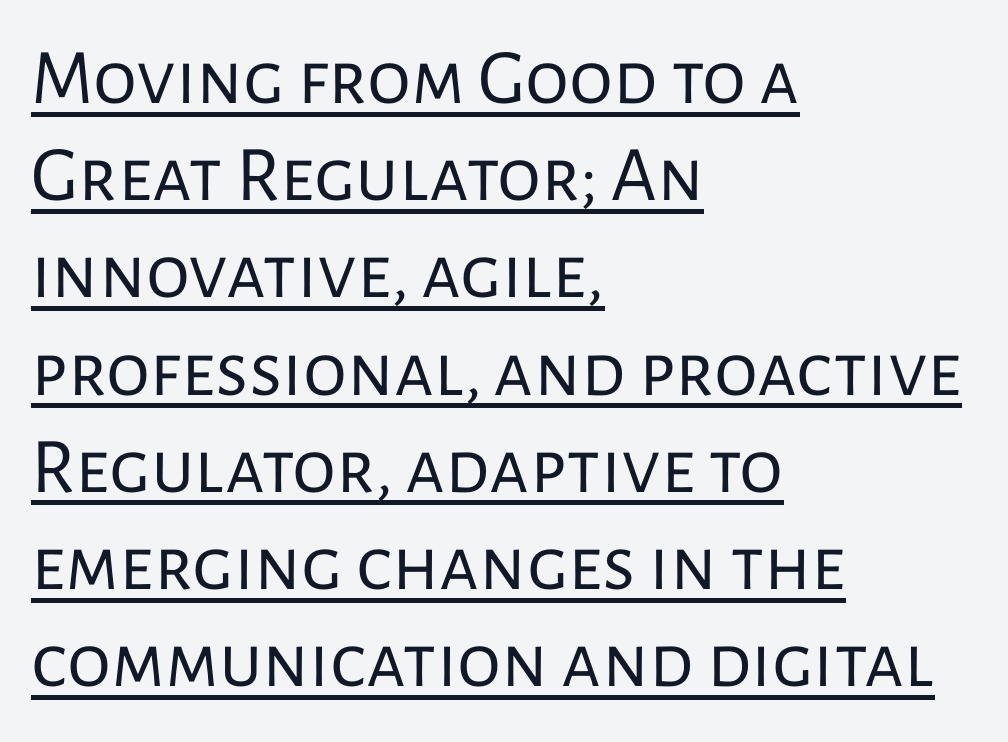
Q: Is the text bold? A: No.
Q: Is the text italic (slanted)? A: No, it is upright.
Q: Is the typeface a serif or a sans-serif typeface? A: Sans-serif.
Q: Is the text underlined? A: Yes.
Q: How is the paragraph aligned? A: Left-aligned.
Q: Is the spacing between letters normal or unusually wide? A: Normal.
Q: Width (condensed, normal, or wide)? A: Normal.
Q: Stroke contrast? A: Low.
Q: x-height? A: Medium.
Q: Monospaced? A: No.
